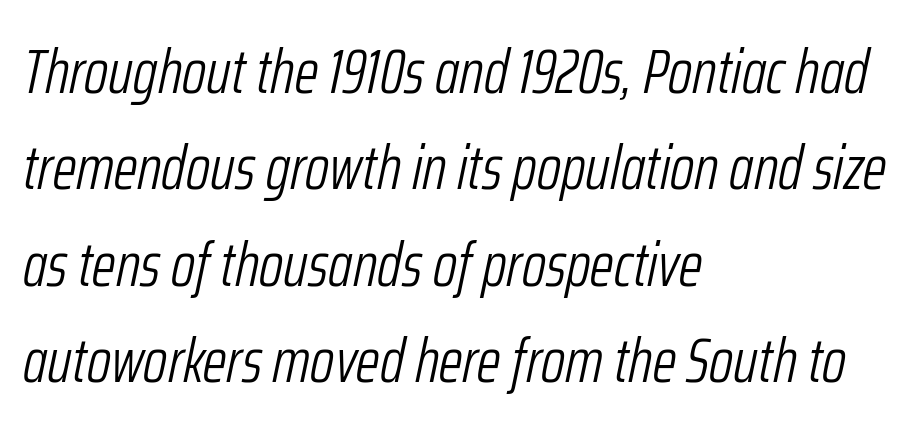
{"italic": "yes", "lean": "right", "slant_degrees": 12, "bold": "no", "weight": "light", "width": "condensed", "stroke_contrast": "low", "x_height": "medium", "monospaced": "no", "underline": "no", "align": "left", "line_spacing": "normal", "line_spacing_ratio": 1.58, "letter_spacing": "normal", "letter_spacing_em": 0.0, "glyph_px": 61}
